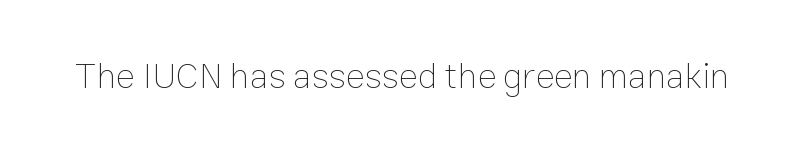
Quick note: underline off. This sample uses an upright cut, with every glyph sitting square on the baseline. Students, note that the glyphs here touch the page at normal intervals. The letters advance in unequal steps, a hallmark of proportional type. Stroke mass is kept to a normal reading level or below.
